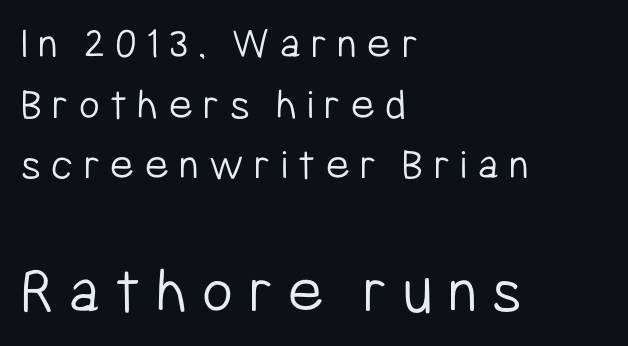
Q: Is the text bold? A: No.
Q: Is the text italic (slanted)? A: No, it is upright.
Q: Is the typeface a serif or a sans-serif typeface? A: Sans-serif.
Q: Is the text underlined? A: No.
Q: How is the paragraph aligned? A: Left-aligned.
Q: Is the spacing between letters normal or unusually wide? A: Unusually wide.
Q: Is the spacing between lines tight, normal or loose? A: Normal.
Q: Which block of text is set in a larger size, the first (top) or the second (bottom)? A: The second (bottom) one.
Q: Width (condensed, normal, or wide)? A: Condensed.
Q: Stroke contrast? A: Low.
Q: x-height? A: Medium.
Q: Monospaced? A: No.
